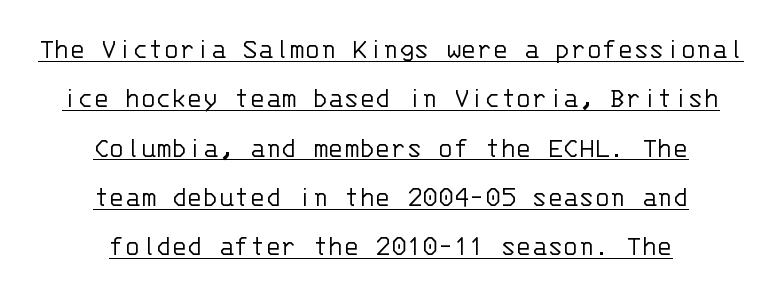
Q: Is the text bold? A: No.
Q: Is the text italic (slanted)? A: No, it is upright.
Q: Is the typeface a serif or a sans-serif typeface? A: Sans-serif.
Q: Is the text underlined? A: Yes.
Q: How is the paragraph aligned? A: Centered.
Q: Is the spacing between letters normal or unusually wide? A: Normal.
Q: Is the spacing between lines tight, normal or loose? A: Normal.
Q: Width (condensed, normal, or wide)? A: Normal.
Q: Stroke contrast? A: Low.
Q: x-height? A: Large.
Q: Monospaced? A: Yes.
